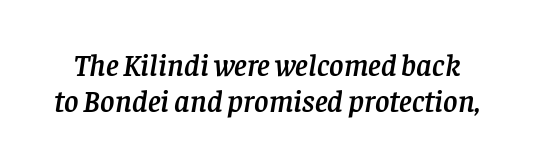
The axis of the letterforms is tilted away from vertical. The vertical gap from one line to the next is small. How are the letters spaced? Ordinarily, with no added tracking. I'd call this a serif setting — the letters wear small feet. Only glyphs here, with clear space below each row.
